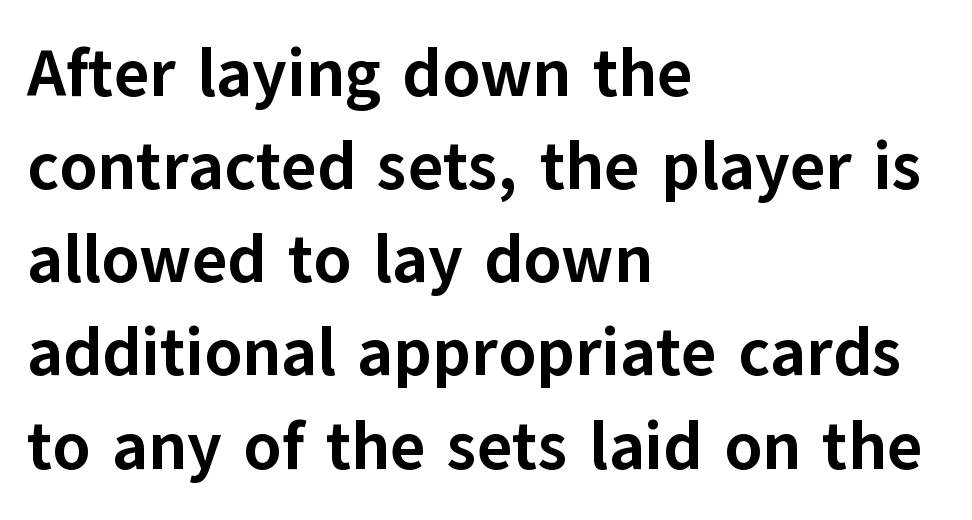
The passage shown stacks its lines at a standard gap. These words are printed bold, with thick strokes throughout. If you drew a line through each stem, it would be perfectly vertical. Nobody touched the tracking dial on this one. Observe the absence of serifs on each vertical stroke in this sample.
